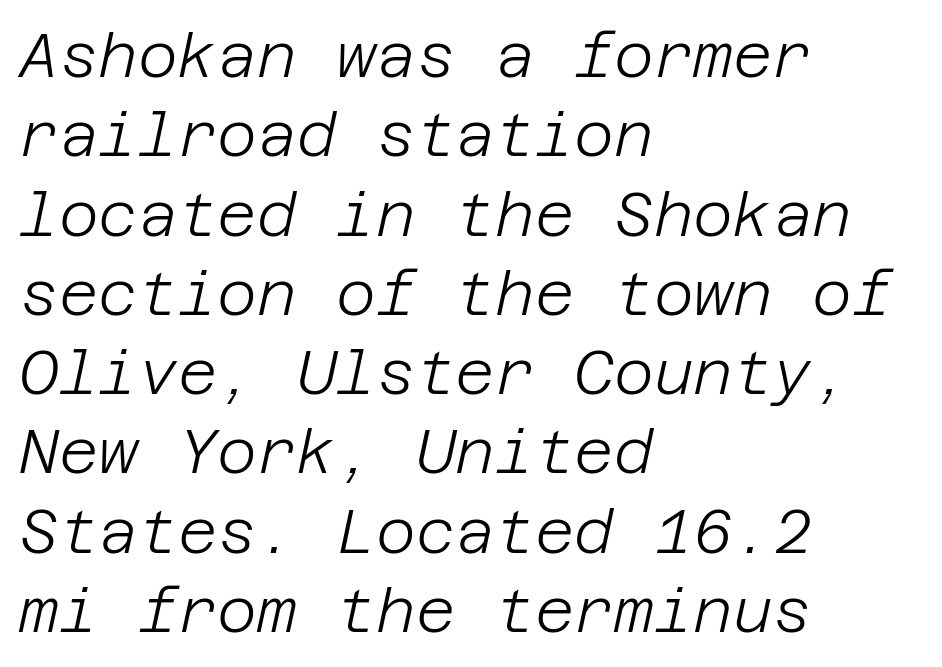
The image shows 61 px light type, italic (leaning right); set left-aligned, normal line spacing (1.3x), normal letter spacing, not underlined; low stroke contrast and a large x-height.
